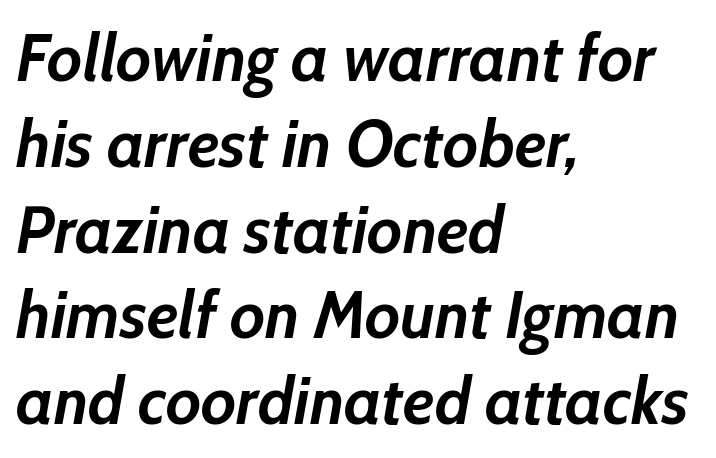
Q: Is the text bold? A: Yes.
Q: Is the text italic (slanted)? A: Yes, it leans right by about 10 degrees.
Q: Is the text underlined? A: No.
Q: How is the paragraph aligned? A: Left-aligned.
Q: Is the spacing between letters normal or unusually wide? A: Normal.
Q: Is the spacing between lines tight, normal or loose? A: Normal.
Q: Width (condensed, normal, or wide)? A: Normal.
Q: Stroke contrast? A: Low.
Q: x-height? A: Medium.
Q: Monospaced? A: No.
